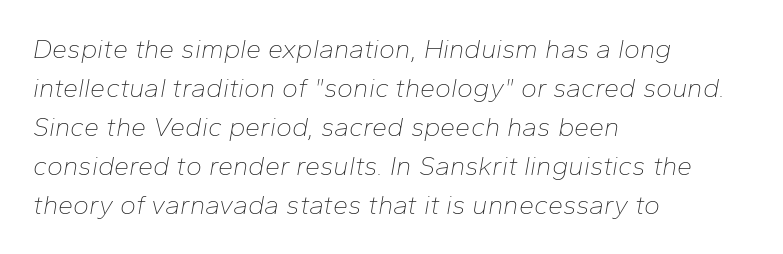
{"italic": "yes", "lean": "right", "slant_degrees": 10, "bold": "no", "underline": "no", "align": "left", "line_spacing": "normal", "line_spacing_ratio": 1.44, "letter_spacing": "normal", "letter_spacing_em": 0.0, "glyph_px": 27}
